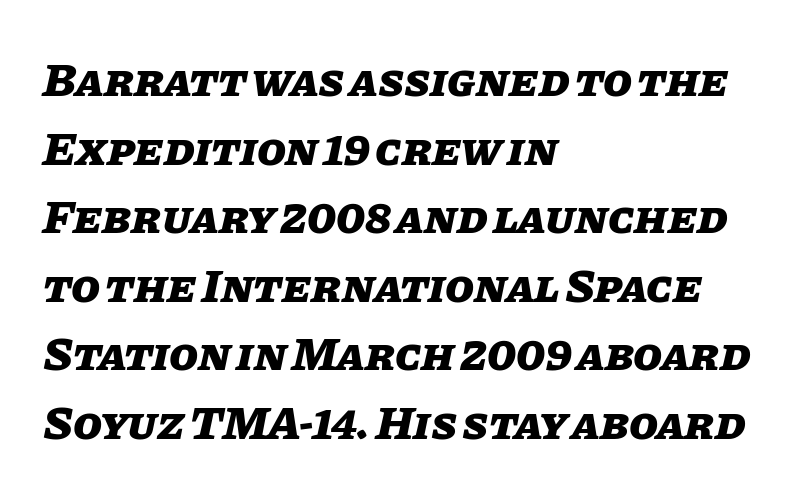
The letterforms sit shoulder to shoulder at normal distance. These lines stack with their left ends in a neat column. Type without underlining. These lines are rendered in a variable-pitch font. Pretty heavy lettering here — definitely bold.
